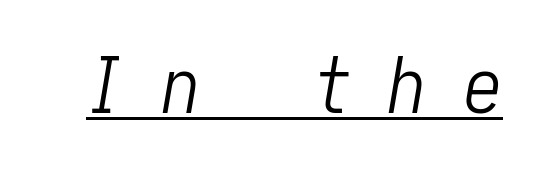
{"italic": "yes", "lean": "right", "slant_degrees": 10, "bold": "no", "weight": "light", "width": "condensed", "stroke_contrast": "low", "x_height": "medium", "underline": "yes", "letter_spacing": "wide", "letter_spacing_em": 0.48, "glyph_px": 77}
